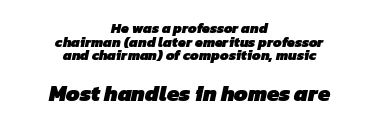
Compare the two chunks: the lower has the greater cap height. The type is set solid horizontally, with unmodified tracking. The paragraph shown floats in the horizontal middle. Heft: maximum for text — a bold. Letters rest on an invisible, unmarked baseline. Notice how descenders almost collide with the ascenders below — that's tight leading.
